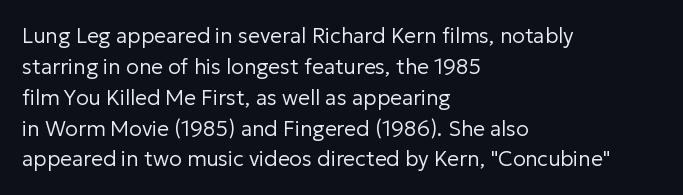
The image shows 21 px text type, upright; set left-aligned, normal line spacing (1.47x), normal letter spacing, not underlined.
